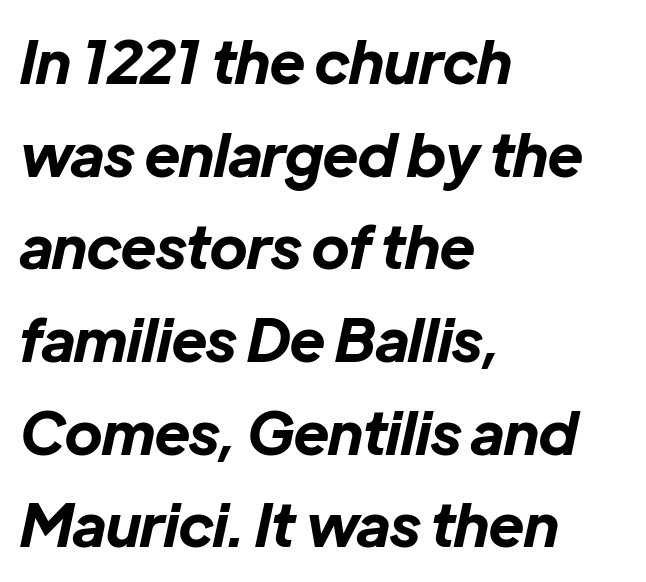
The image shows 59 px bold type, italic (leaning right); set left-aligned, normal line spacing (1.57x), normal letter spacing, not underlined; low stroke contrast and a medium x-height.
